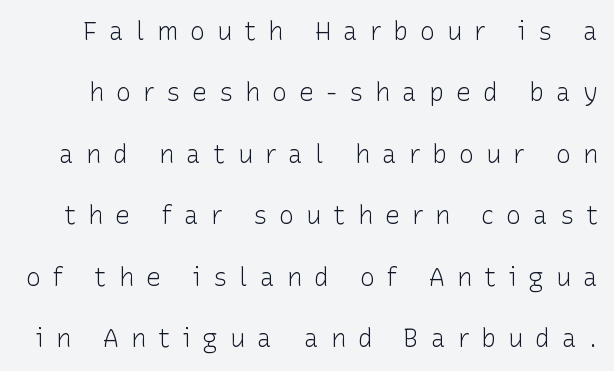
Q: Is the text bold? A: No.
Q: Is the text italic (slanted)? A: No, it is upright.
Q: Is the text underlined? A: No.
Q: Is the spacing between letters normal or unusually wide? A: Unusually wide.
Q: Is the spacing between lines tight, normal or loose? A: Loose.
